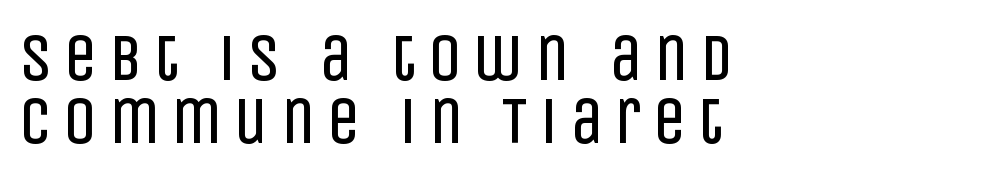
Line starts are locked; line ends wander. This sample has the flowing, uneven cadence of proportional lettering. No feet cap the strokes, marking this as sans-serif type. The font is comparable to plain body text, perhaps lighter. The foot of each line stays bare and open.
